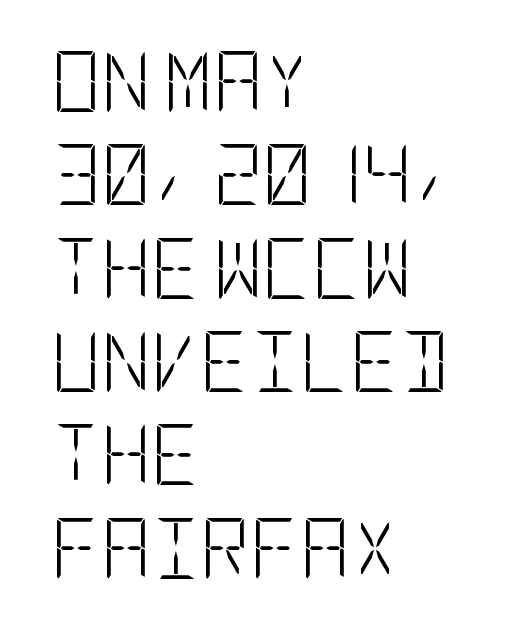
Interline gaps are of average width in this sample. The rendering shows plain stroke endings on the letterforms — a sans-serif design. The font sits on the lighter half of the weight spectrum, regular included. This is the regular roman posture of the typeface. Which margin do the lines hug? The left one — the right edge is uneven. Plain, unruled lines of type.
